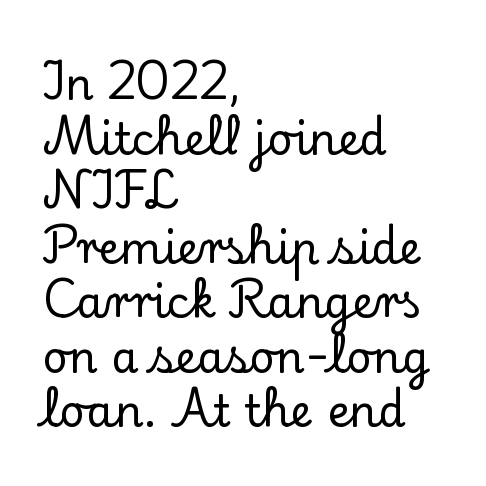
The image shows 44 px serif type, upright; set left-aligned, line spacing 1.24x, normal letter spacing, not underlined; low stroke contrast and a small x-height.
